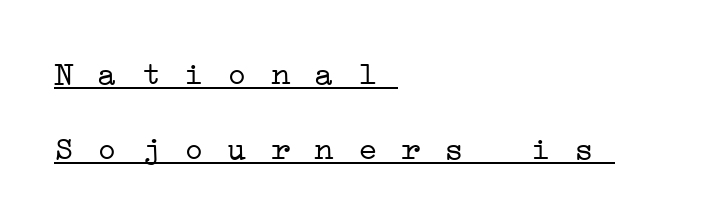
Q: Is the text bold? A: No.
Q: Is the typeface a serif or a sans-serif typeface? A: Serif.
Q: Is the text underlined? A: Yes.
Q: How is the paragraph aligned? A: Left-aligned.
Q: Is the spacing between lines tight, normal or loose? A: Loose.
Q: Width (condensed, normal, or wide)? A: Wide.
Q: Stroke contrast? A: Low.
Q: x-height? A: Medium.
Q: Monospaced? A: Yes.
